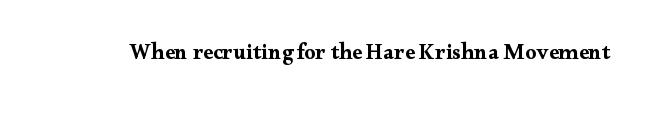
The image shows 22 px bold type, upright; set normal letter spacing, not underlined.
